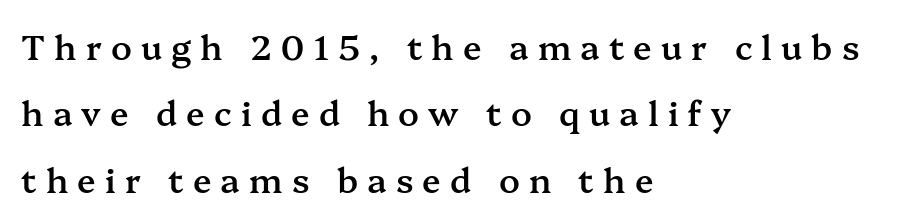
{"serif": "yes", "italic": "no", "bold": "semi", "weight": "semibold", "width": "normal", "stroke_contrast": "medium", "x_height": "medium", "monospaced": "no", "underline": "no", "align": "left", "line_spacing": "loose", "line_spacing_ratio": 1.95, "letter_spacing": "wide", "letter_spacing_em": 0.27, "glyph_px": 34}
